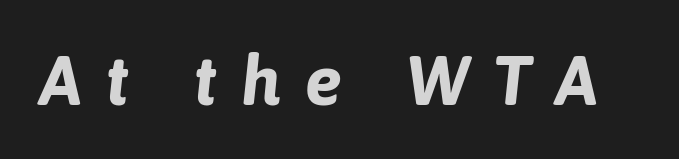
The image shows 70 px bold type, italic (leaning right); set unusually wide letter spacing (+0.34 em), not underlined; low stroke contrast and a medium x-height.
